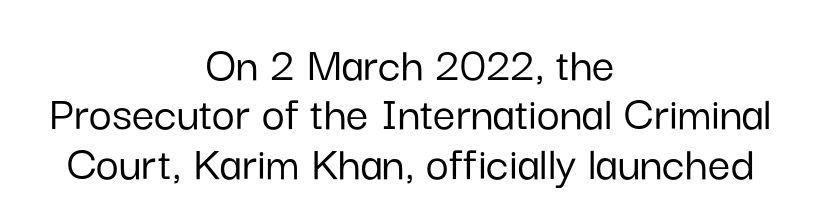
The image shows 50 px sans-serif type, upright; set centered, tight line spacing (0.99x), normal letter spacing, not underlined; low stroke contrast and a medium x-height.
